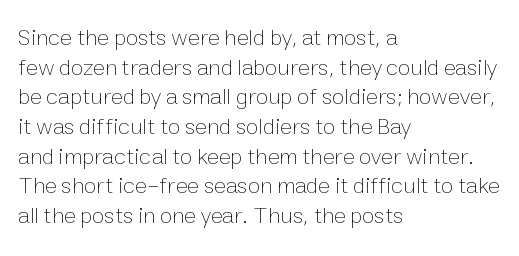
Q: Is the text bold? A: No.
Q: Is the text italic (slanted)? A: No, it is upright.
Q: Is the text underlined? A: No.
Q: How is the paragraph aligned? A: Left-aligned.
Q: Is the spacing between letters normal or unusually wide? A: Normal.
Q: Is the spacing between lines tight, normal or loose? A: Normal.
